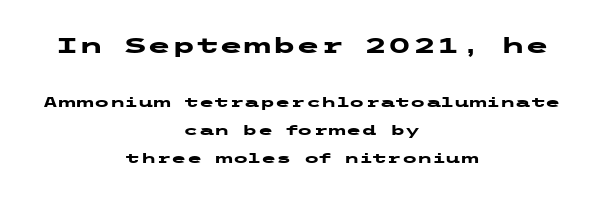
The image shows 22 px bold type, upright; set centered, loose line spacing (2.0x), normal letter spacing, not underlined; the first (top) block is 1.57x larger.
